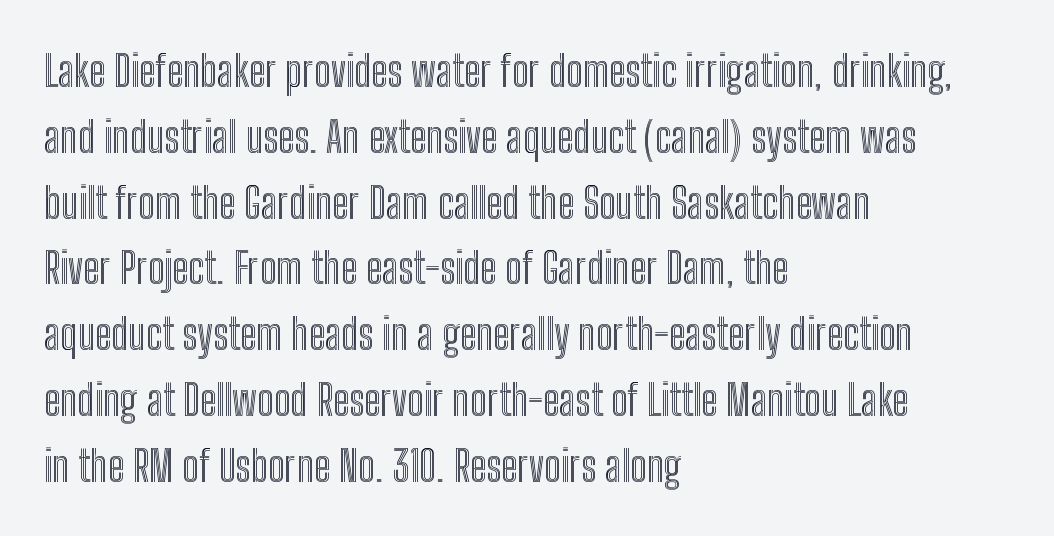
Posture: vertical. Bare-footed words on every line. Teacher's note: observe the even left margin — that is flush-left alignment. Characters follow at the spacing the type designer built in. The vertical gap from one line to the next is medium. This sample has the flowing, uneven cadence of proportional lettering.
